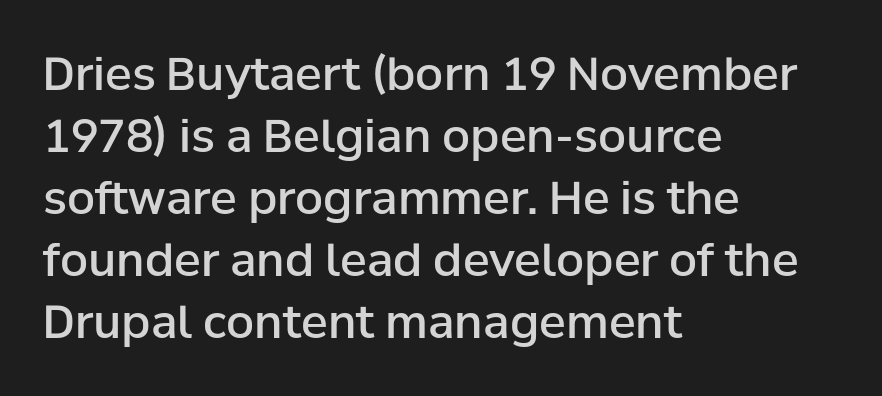
{"serif": "no", "italic": "no", "bold": "semi", "weight": "semibold", "width": "normal", "stroke_contrast": "low", "x_height": "medium", "monospaced": "no", "underline": "no", "align": "left", "line_spacing": "normal", "line_spacing_ratio": 1.38, "letter_spacing": "normal", "letter_spacing_em": 0.0, "glyph_px": 45}
